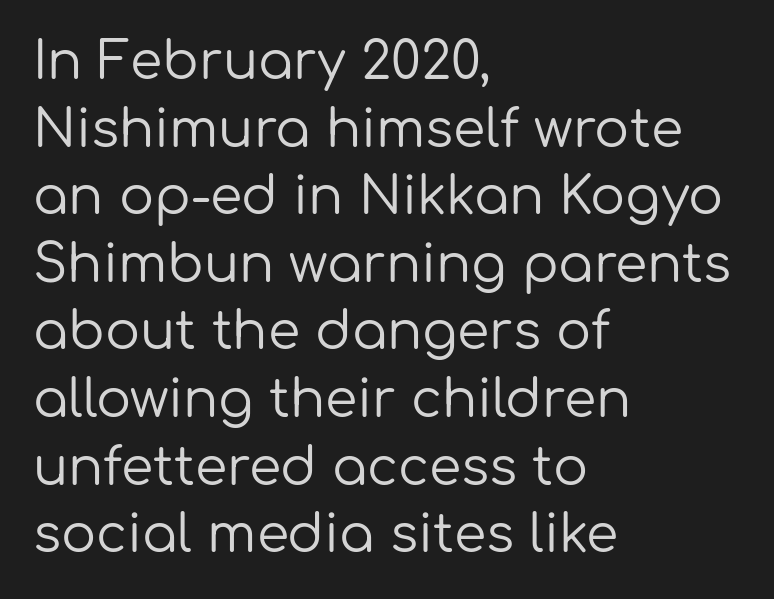
The image shows 52 px regular-weight sans-serif type, upright; set left-aligned, normal line spacing (1.3x), normal letter spacing, not underlined; low stroke contrast and a medium x-height.
